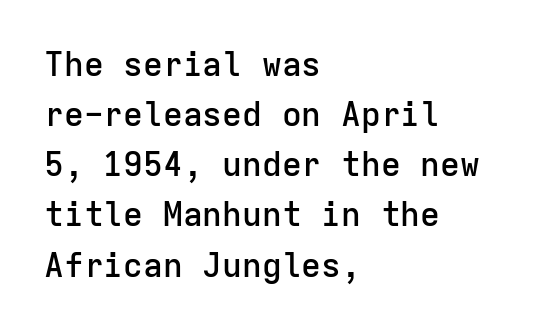
Think of a typewriter: that constant character pitch is what you see here. Nobody drew a line under any word here. Bold? Not quite — semibold, heavier than regular but stopping short. Look at the tracking — it's just the regular setting, nothing added. Is there any slant? The stems are plumb. Compared with typical paragraphs, the rows here are spaced about the same.
